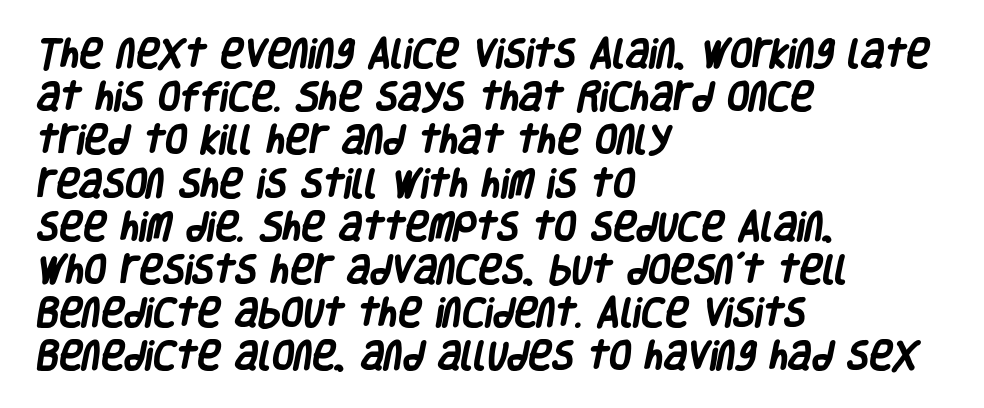
Tracking here is standard; glyphs follow each other at the usual distance. Font category for this specimen: sans-serif. What weight is shown? A full bold with thick strokes. Check under the words: just untouched page. Note the varied advance widths — an 'i' is clearly narrower than an 'm'. Regarding leading, the lines here are spaced in the standard way.
